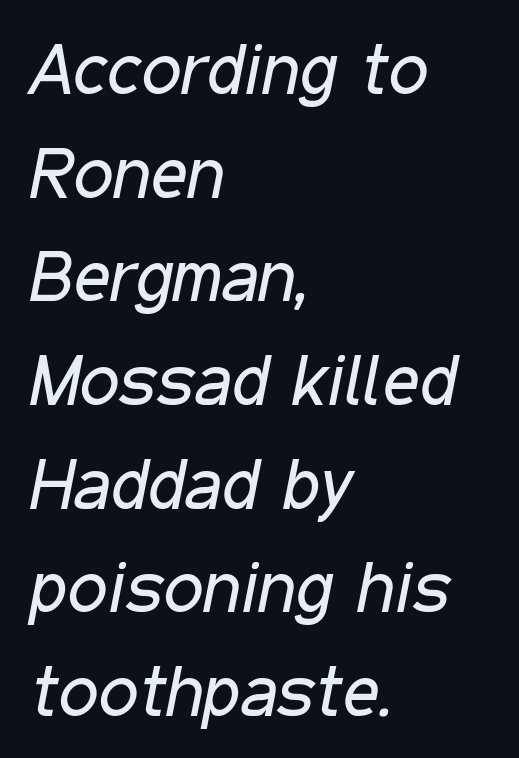
Nobody touched the tracking dial on this one. The lines sit at an ordinary, default distance from one another. Visually the block forms a straight wall on the left and a jagged coastline on the right. Each letter keeps its own natural width here, so spacing adapts to shape. On a weight scale, this lands at 450 or below. Bare-footed words on every line.
